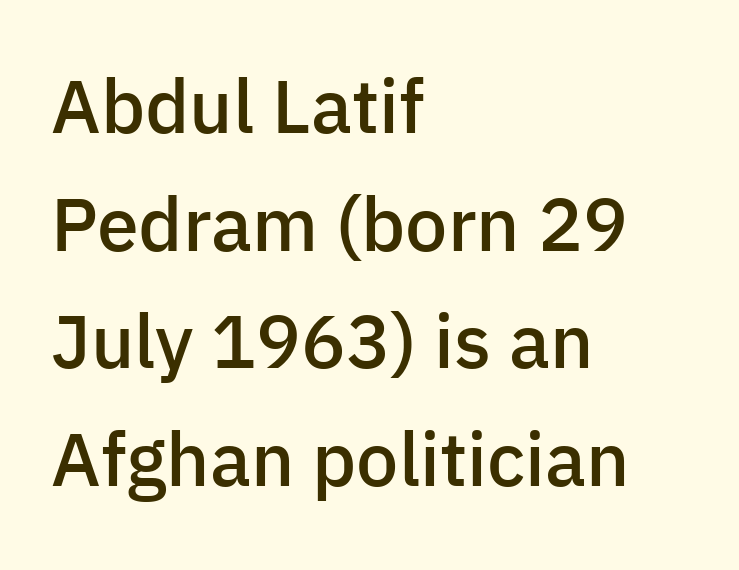
Proportional: the letters do not fall into vertical columns. A typesetter would label this face a sans. How are the letters spaced? Ordinarily, with no added tracking. Rows of type keep a routine distance in the vertical direction.
